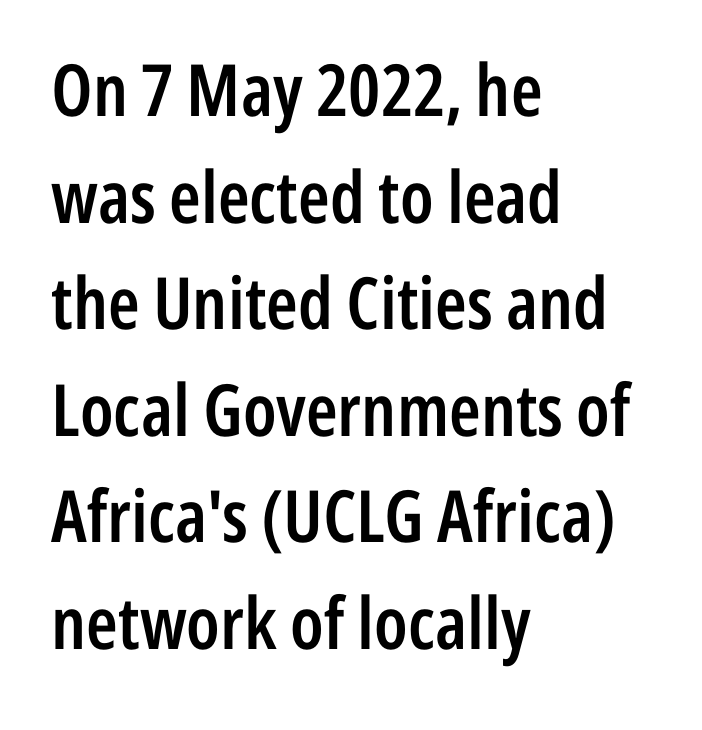
Default kerning and tracking; the words read as compact shapes. The typography opts for an upright posture over an oblique one. Serif or sans? Sans — the stroke terminals are bare. If you measured baseline to baseline, you'd find a middling distance.
